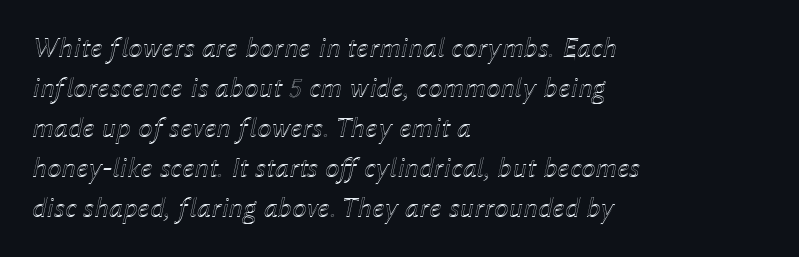
Horizontally, the lines are justified to the leading edge only. Think of a printed novel: that variable character pitch is what you see here. If you measured baseline to baseline, you'd find a middling distance. The typography opts for an oblique posture over an upright one. Spacing between characters is what you'd get straight out of the box. No word sits above an underline.
